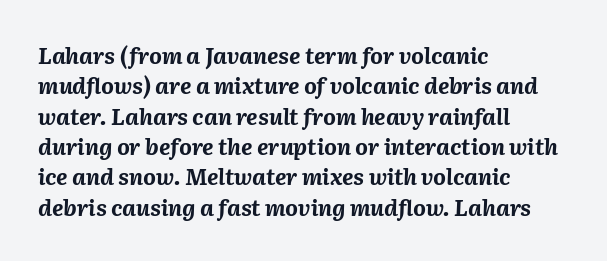
Q: Is the text bold? A: Yes.
Q: Is the text italic (slanted)? A: Yes, it leans right by about 2 degrees.
Q: Is the text underlined? A: No.
Q: How is the paragraph aligned? A: Left-aligned.
Q: Is the spacing between letters normal or unusually wide? A: Normal.
Q: Is the spacing between lines tight, normal or loose? A: Normal.
